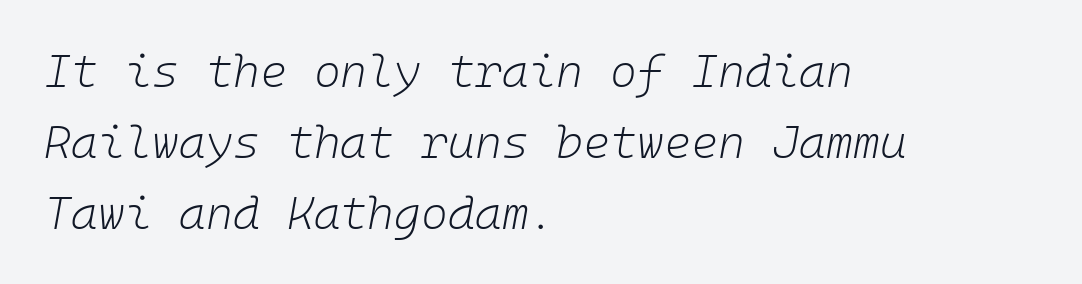
Q: Is the text bold? A: No.
Q: Is the text italic (slanted)? A: Yes, it leans right by about 10 degrees.
Q: Is the text underlined? A: No.
Q: How is the paragraph aligned? A: Left-aligned.
Q: Is the spacing between letters normal or unusually wide? A: Normal.
Q: Is the spacing between lines tight, normal or loose? A: Normal.
Q: Width (condensed, normal, or wide)? A: Normal.
Q: Stroke contrast? A: Low.
Q: x-height? A: Medium.
Q: Monospaced? A: Yes.
